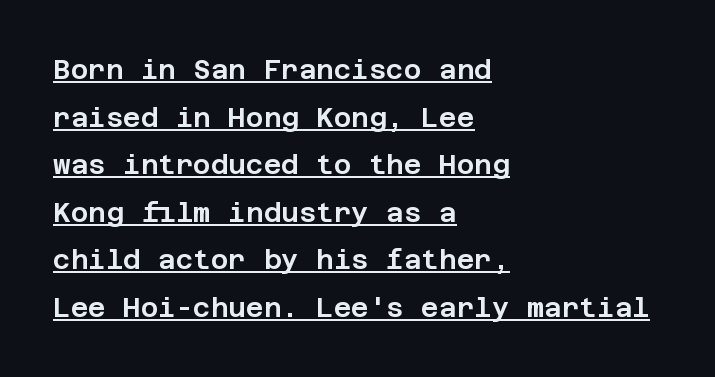
The image shows 27 px text type, upright; set left-aligned, line spacing 1.76x, normal letter spacing, underlined.
